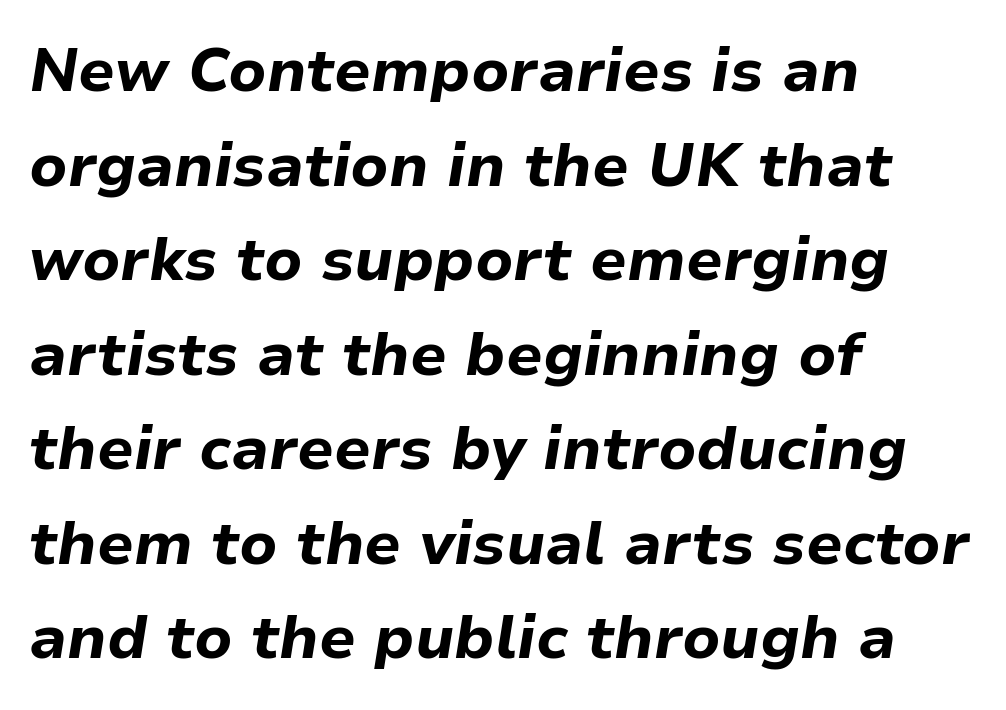
The image shows 61 px bold type, italic (leaning right); set left-aligned, normal line spacing (1.55x), normal letter spacing, not underlined; low stroke contrast and a medium x-height.
